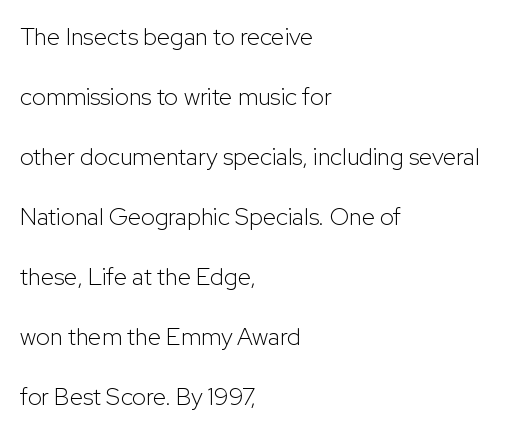
{"italic": "no", "bold": "no", "underline": "no", "align": "left", "line_spacing": "loose", "line_spacing_ratio": 2.5, "letter_spacing": "normal", "letter_spacing_em": 0.0, "glyph_px": 24}
